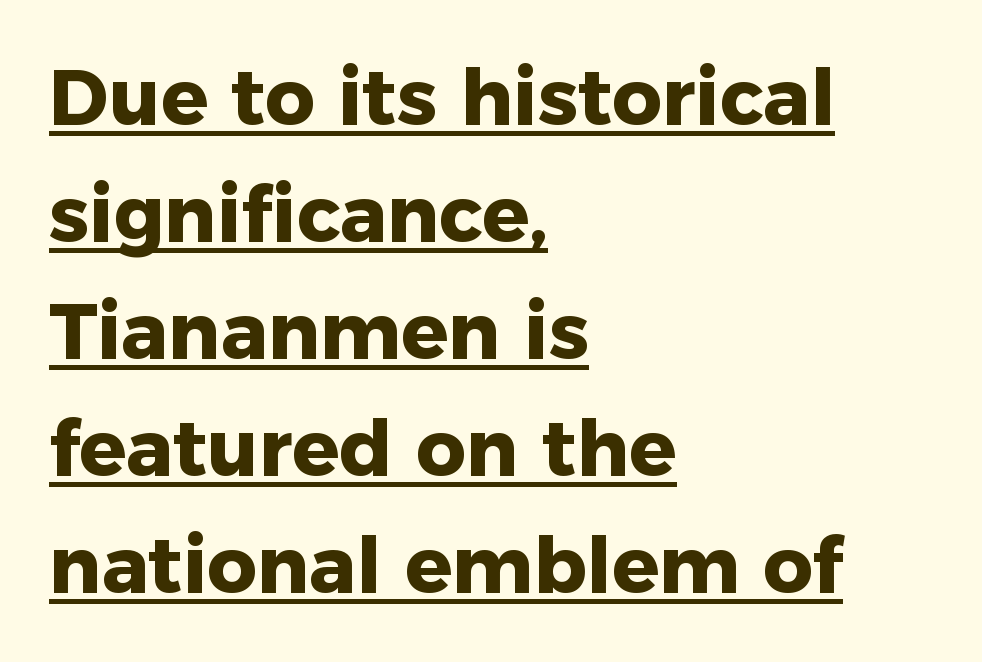
Q: Is the text bold? A: Yes.
Q: Is the text italic (slanted)? A: No, it is upright.
Q: Is the typeface a serif or a sans-serif typeface? A: Sans-serif.
Q: Is the text underlined? A: Yes.
Q: How is the paragraph aligned? A: Left-aligned.
Q: Is the spacing between letters normal or unusually wide? A: Normal.
Q: Is the spacing between lines tight, normal or loose? A: Normal.
Q: Width (condensed, normal, or wide)? A: Normal.
Q: Stroke contrast? A: Low.
Q: x-height? A: Medium.
Q: Monospaced? A: No.
